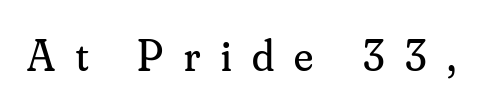
Q: Is the text bold? A: No.
Q: Is the text italic (slanted)? A: No, it is upright.
Q: Is the typeface a serif or a sans-serif typeface? A: Serif.
Q: Is the text underlined? A: No.
Q: Is the spacing between letters normal or unusually wide? A: Unusually wide.
Q: Width (condensed, normal, or wide)? A: Normal.
Q: Stroke contrast? A: Medium.
Q: x-height? A: Small.
Q: Monospaced? A: No.
